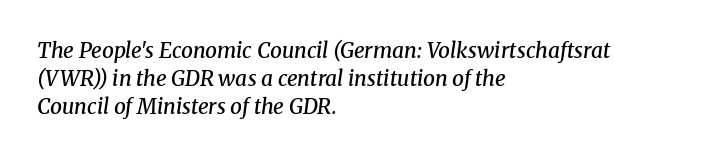
{"italic": "yes", "lean": "right", "slant_degrees": 8, "bold": "semi", "underline": "no", "align": "left", "line_spacing": "normal", "line_spacing_ratio": 1.33, "letter_spacing": "normal", "letter_spacing_em": 0.0, "glyph_px": 21}
